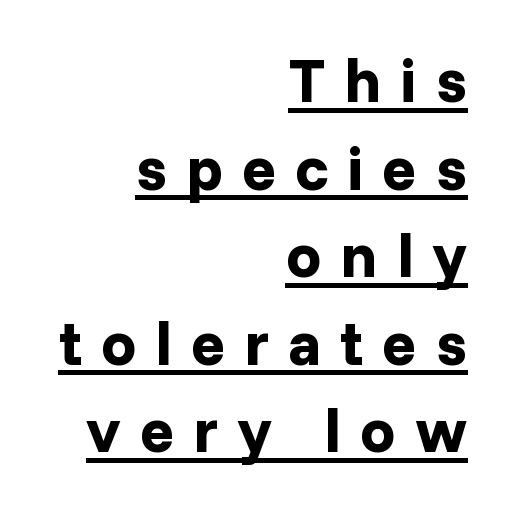
{"serif": "no", "italic": "no", "bold": "yes", "weight": "bold", "width": "normal", "stroke_contrast": "low", "x_height": "medium", "monospaced": "no", "underline": "yes", "align": "right", "line_spacing": "normal", "line_spacing_ratio": 1.39, "letter_spacing": "wide", "letter_spacing_em": 0.3, "glyph_px": 63}
